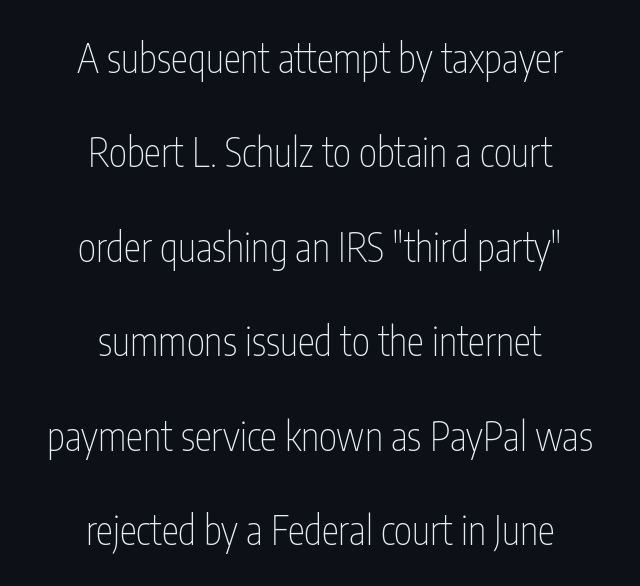
Q: Is the text bold? A: No.
Q: Is the text italic (slanted)? A: No, it is upright.
Q: Is the typeface a serif or a sans-serif typeface? A: Sans-serif.
Q: Is the text underlined? A: No.
Q: How is the paragraph aligned? A: Centered.
Q: Is the spacing between letters normal or unusually wide? A: Normal.
Q: Is the spacing between lines tight, normal or loose? A: Loose.
Q: Width (condensed, normal, or wide)? A: Condensed.
Q: Stroke contrast? A: Low.
Q: x-height? A: Medium.
Q: Monospaced? A: No.
